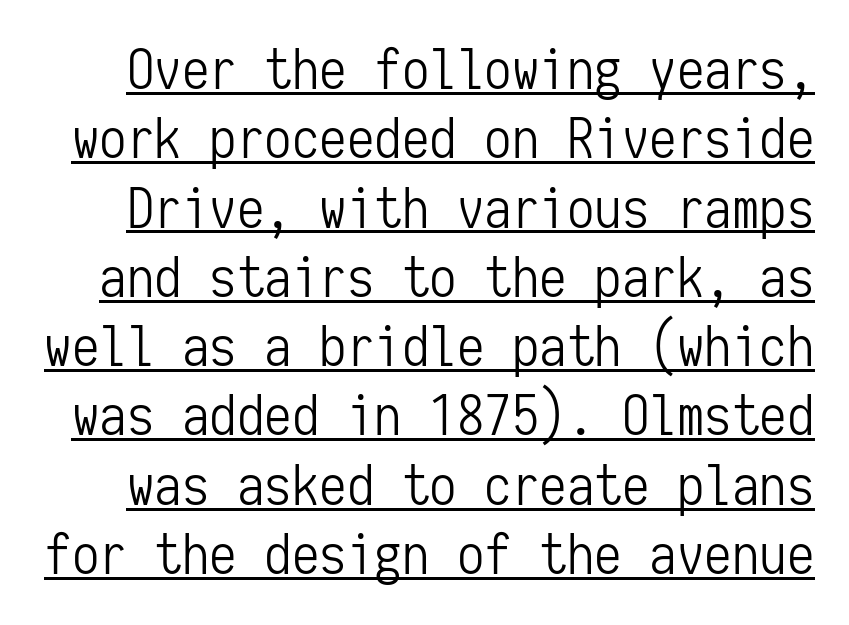
A typesetter would mark this as roman, not italic. Is this a sans? Yes — the strokes have no serifs. Tracking value appears to be zero — textbook default spacing. Weight: not bold — regular or lighter.
